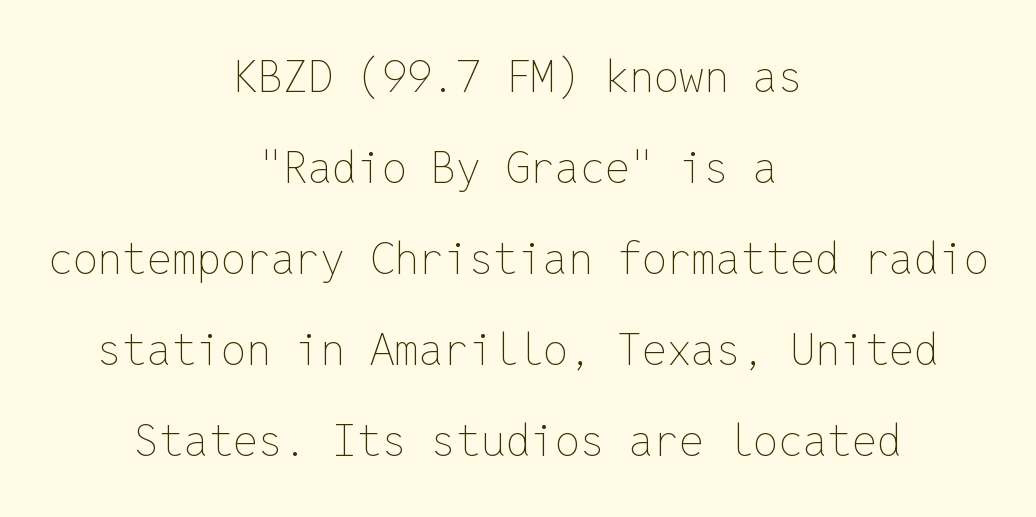
A great deal of white space separates one row of letters from the next. These lines keep a tight, regular rhythm from letter to letter. Quick note: not italic, upright. The passage shown is not bold in any degree. One-word summary of the alignment: center. Do the characters align in a grid? Yes, the font is monospaced.
